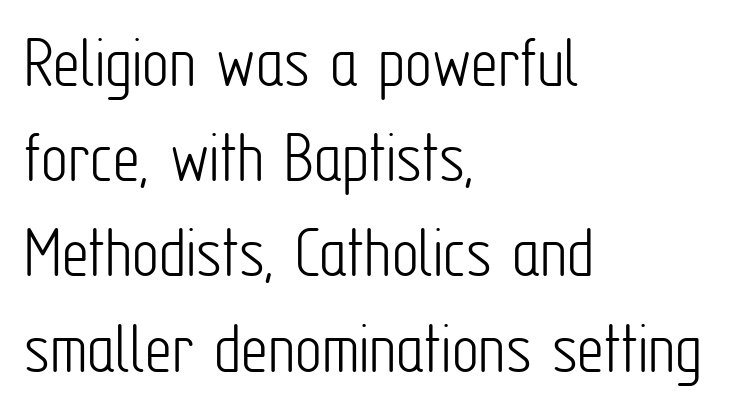
The image shows 75 px light, condensed sans-serif type, upright; set left-aligned, normal line spacing (1.27x), normal letter spacing, not underlined; low stroke contrast and a medium x-height.
